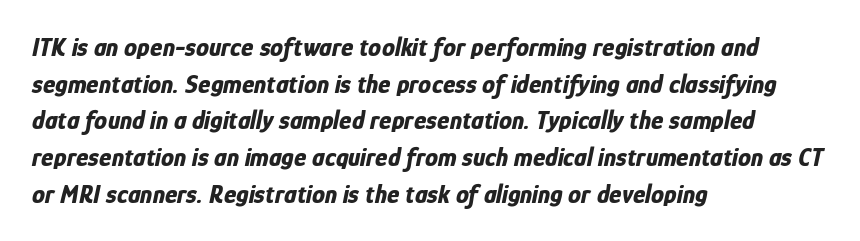
The image shows 26 px bold type, italic (leaning right); set left-aligned, normal line spacing (1.41x), normal letter spacing, not underlined.
